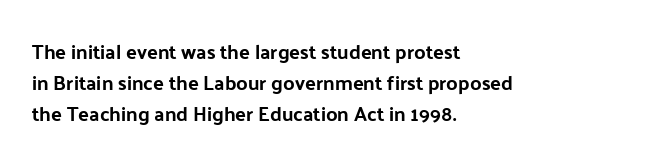
Q: Is the text italic (slanted)? A: No, it is upright.
Q: Is the text underlined? A: No.
Q: How is the paragraph aligned? A: Left-aligned.
Q: Is the spacing between letters normal or unusually wide? A: Normal.
Q: Is the spacing between lines tight, normal or loose? A: Normal.
